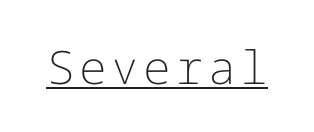
{"serif": "no", "italic": "no", "bold": "no", "weight": "light", "width": "normal", "stroke_contrast": "low", "x_height": "medium", "underline": "yes", "glyph_px": 46}
